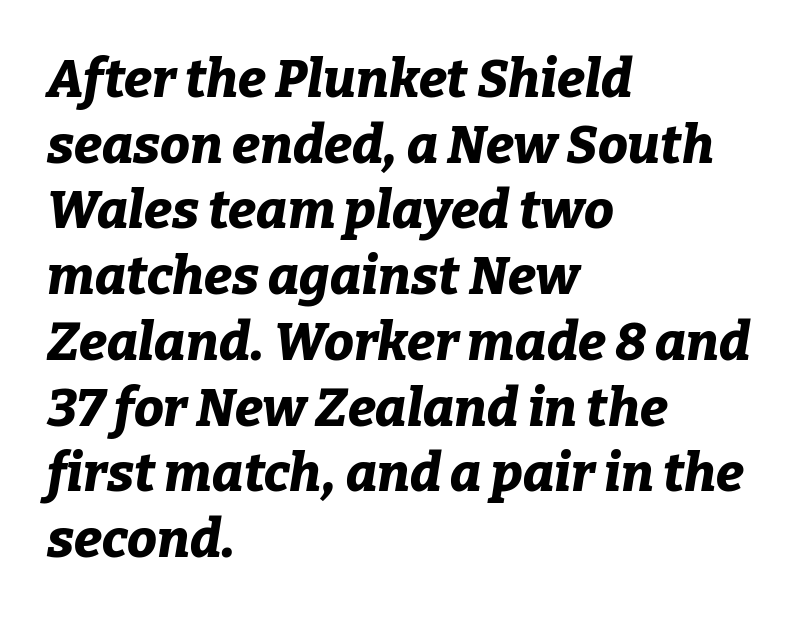
{"italic": "yes", "lean": "right", "slant_degrees": 9, "bold": "yes", "weight": "bold", "width": "normal", "stroke_contrast": "low", "x_height": "medium", "monospaced": "no", "underline": "no", "align": "left", "line_spacing_ratio": 1.24, "letter_spacing": "normal", "letter_spacing_em": 0.0, "glyph_px": 53}
